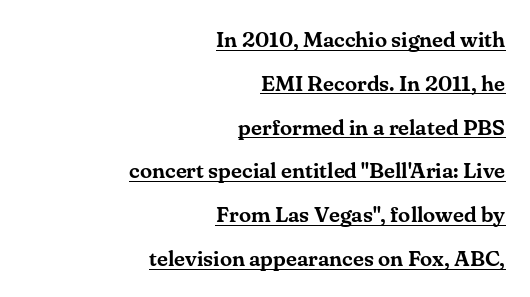
The image shows 22 px text type, upright; set right-aligned, loose line spacing (1.99x), normal letter spacing, underlined.
